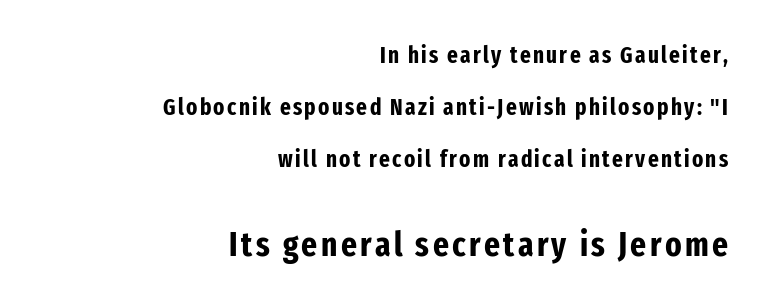
{"serif": "no", "italic": "no", "bold": "yes", "weight": "bold", "width": "condensed", "stroke_contrast": "low", "x_height": "medium", "monospaced": "no", "underline": "no", "align": "right", "line_spacing": "loose", "line_spacing_ratio": 2.26, "larger_block": "second", "size_ratio": 1.48, "glyph_px": 34}
